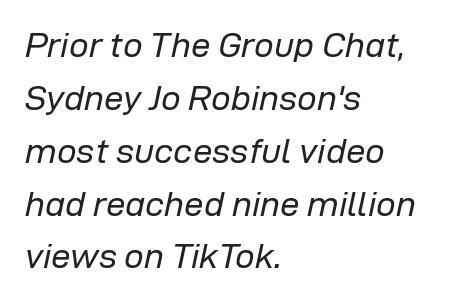
{"italic": "yes", "lean": "right", "slant_degrees": 12, "bold": "no", "weight": "regular", "width": "normal", "stroke_contrast": "low", "x_height": "medium", "monospaced": "no", "underline": "no", "align": "left", "line_spacing": "normal", "line_spacing_ratio": 1.51, "letter_spacing": "normal", "letter_spacing_em": 0.0, "glyph_px": 35}
